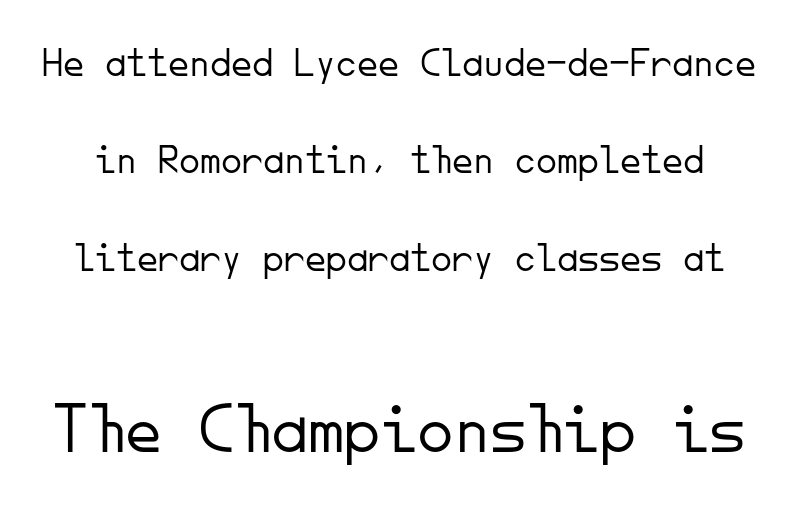
{"serif": "no", "italic": "no", "bold": "no", "weight": "light", "width": "normal", "stroke_contrast": "low", "x_height": "small", "monospaced": "yes", "underline": "no", "line_spacing": "loose", "line_spacing_ratio": 2.32, "letter_spacing": "normal", "letter_spacing_em": 0.0, "larger_block": "second", "size_ratio": 1.74, "glyph_px": 73}
